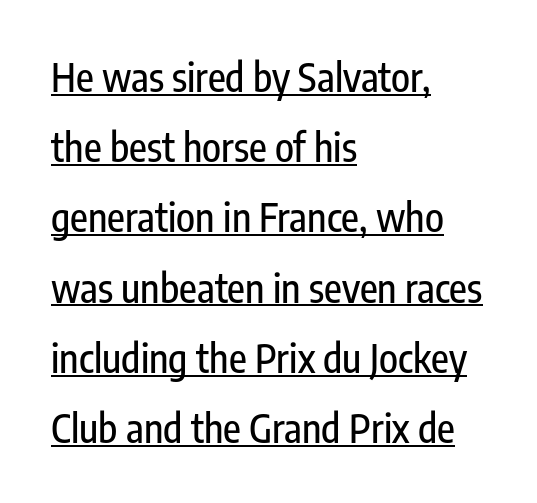
{"serif": "no", "italic": "no", "width": "condensed", "stroke_contrast": "low", "x_height": "medium", "monospaced": "no", "underline": "yes", "align": "left", "line_spacing_ratio": 1.8, "letter_spacing": "normal", "letter_spacing_em": 0.0, "glyph_px": 39}
